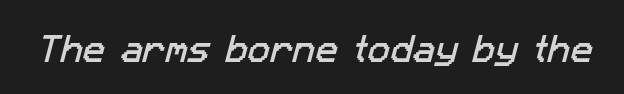
The image shows 30 px sans-serif type; set normal letter spacing, not underlined; low stroke contrast and a medium x-height.
